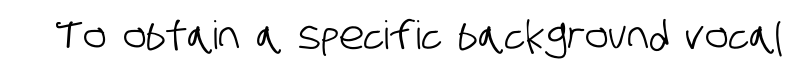
Lines of text with bare space underneath. These lines are rendered in a variable-pitch font. The tracking reads as untouched default to a designer's eye. Does the type have serifs? No, each stem ends abruptly.
